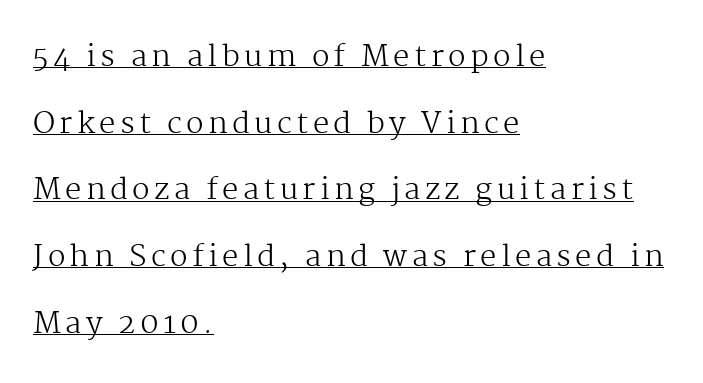
Q: Is the text bold? A: No.
Q: Is the text italic (slanted)? A: No, it is upright.
Q: Is the typeface a serif or a sans-serif typeface? A: Serif.
Q: Is the text underlined? A: Yes.
Q: How is the paragraph aligned? A: Left-aligned.
Q: Is the spacing between lines tight, normal or loose? A: Loose.
Q: Width (condensed, normal, or wide)? A: Normal.
Q: Stroke contrast? A: Medium.
Q: x-height? A: Medium.
Q: Monospaced? A: No.
